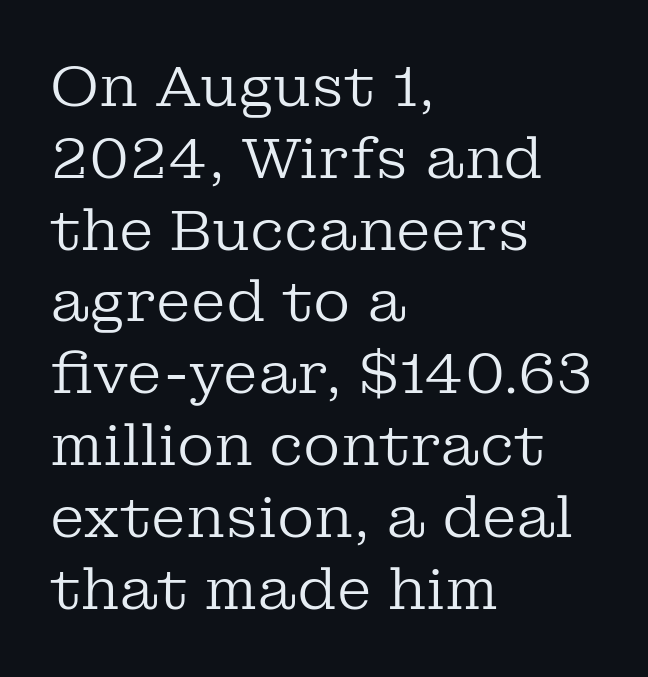
A typesetter would call this leading conventional body-copy spacing. These lines are composed in type with serifs. The face used here is rendered with its standard letterfit. Letters rest on an invisible, unmarked baseline. Each letter keeps its own natural width here, so spacing adapts to shape.
